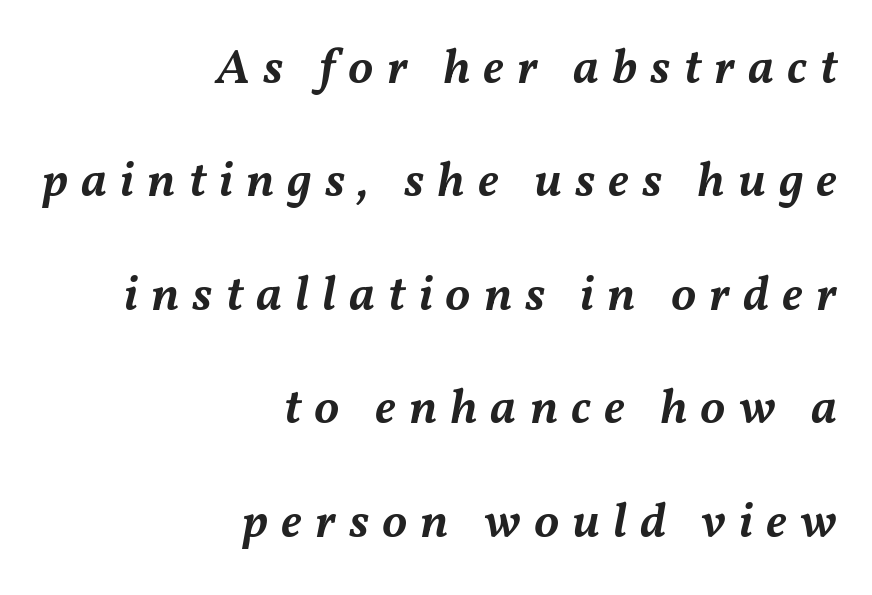
Students, note that the glyphs here are deliberately spaced far apart. This is oblique type, the kind used for emphasis or titles. The face used here is proportionally spaced, like ordinary book or web type. What's the leading like? Stretched, with rows far apart. Emphasis by weight is partial: semibold. Horizontally, the lines are justified to the trailing edge only.
